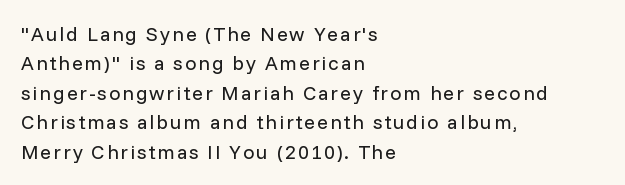
Q: Is the text bold? A: No.
Q: Is the text italic (slanted)? A: No, it is upright.
Q: Is the text underlined? A: No.
Q: How is the paragraph aligned? A: Left-aligned.
Q: Is the spacing between lines tight, normal or loose? A: Normal.
